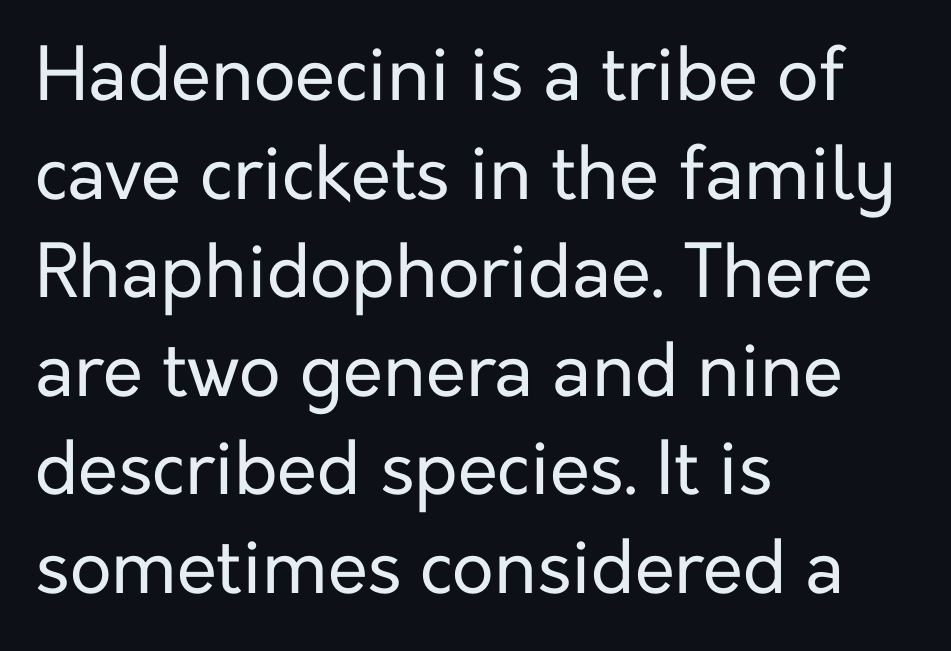
Honestly, there is no underline to notice here at all. In terms of leading, this rendering sits right in the middle. Casual observation: everything's shoved over to the left. Regarding serifs, this sample does without them. The letters advance in unequal steps, a hallmark of proportional type. Standard letterfit; no display-style spreading of the glyphs.
